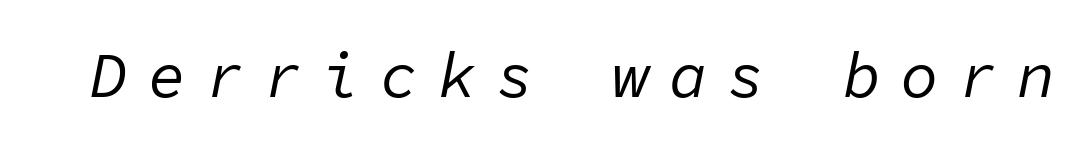
The image shows 63 px regular-weight type, italic (leaning right), monospaced; set unusually wide letter spacing (+0.32 em), not underlined; low stroke contrast and a medium x-height.
